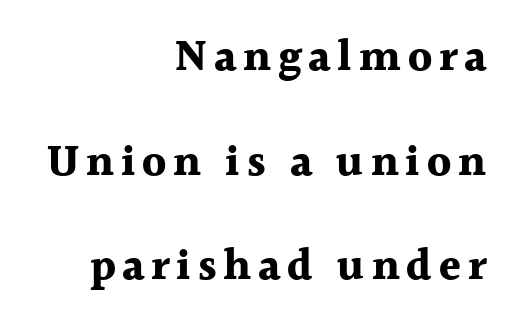
{"serif": "yes", "italic": "no", "bold": "yes", "weight": "bold", "width": "normal", "x_height": "medium", "monospaced": "no", "underline": "no", "align": "right", "line_spacing": "loose", "line_spacing_ratio": 2.38, "glyph_px": 44}
